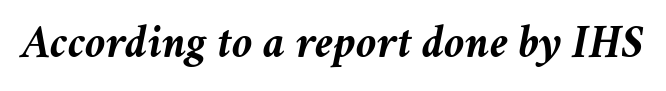
Standard letterfit; no display-style spreading of the glyphs. Decoration check: the copy has no underline. Slant detected: the letters are inclined. The rendering uses a bold face; every stroke is thick and dark. Spacing verdict: proportional, widths tailored to each character.
